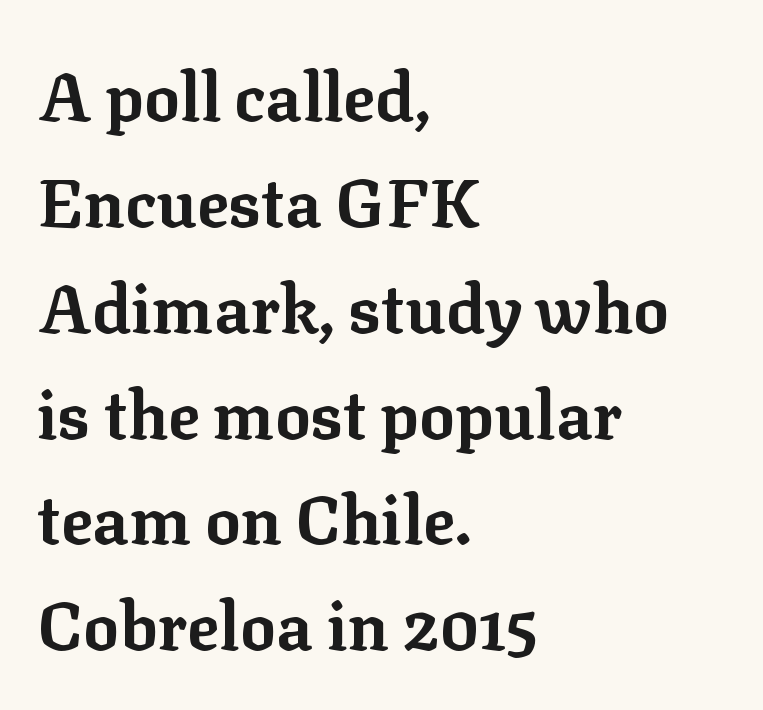
Q: Is the text bold? A: Yes.
Q: Is the text italic (slanted)? A: No, it is upright.
Q: Is the typeface a serif or a sans-serif typeface? A: Serif.
Q: Is the text underlined? A: No.
Q: How is the paragraph aligned? A: Left-aligned.
Q: Is the spacing between letters normal or unusually wide? A: Normal.
Q: Is the spacing between lines tight, normal or loose? A: Normal.
Q: Width (condensed, normal, or wide)? A: Normal.
Q: Stroke contrast? A: Low.
Q: x-height? A: Medium.
Q: Monospaced? A: No.
